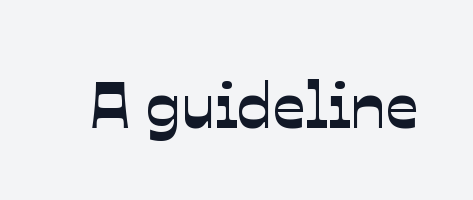
{"serif": "no", "width": "normal", "stroke_contrast": "low", "x_height": "medium", "monospaced": "no", "underline": "no", "letter_spacing": "normal", "letter_spacing_em": 0.0, "glyph_px": 65}
